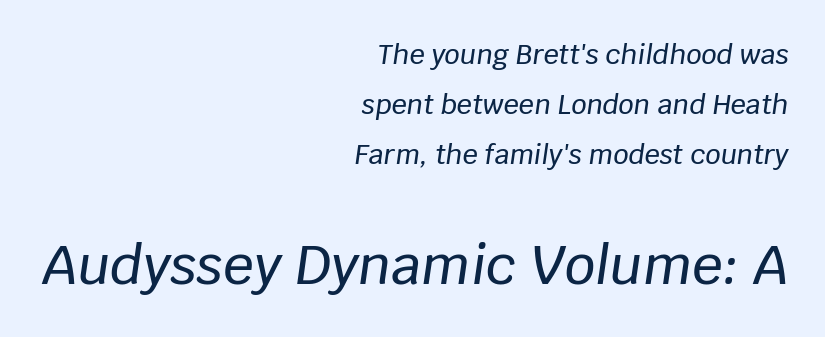
Q: Is the text italic (slanted)? A: Yes, it leans right by about 8 degrees.
Q: Is the text underlined? A: No.
Q: How is the paragraph aligned? A: Right-aligned.
Q: Is the spacing between letters normal or unusually wide? A: Normal.
Q: Which block of text is set in a larger size, the first (top) or the second (bottom)? A: The second (bottom) one.
Q: Width (condensed, normal, or wide)? A: Normal.
Q: Stroke contrast? A: Low.
Q: x-height? A: Large.
Q: Monospaced? A: No.
